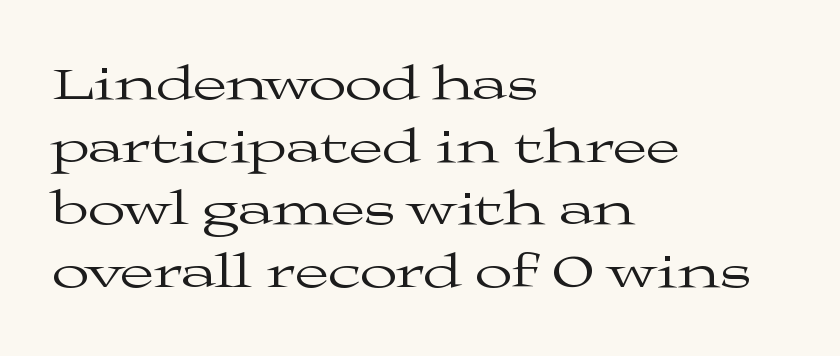
The letters sit at their default tracking, neither squeezed nor spread. Is there much room between lines? A standard amount, neither cramped nor airy. No heavy texture on the line: the type isn't bold. Quick note: not italic, upright. Is this a fixed-width face? No — the glyphs have proportional, varying widths.
